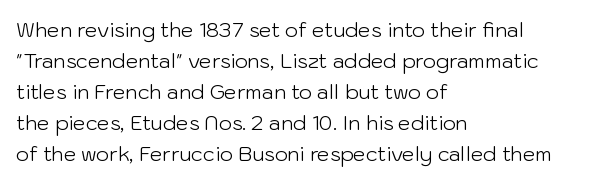
Q: Is the text bold? A: No.
Q: Is the text italic (slanted)? A: No, it is upright.
Q: Is the text underlined? A: No.
Q: How is the paragraph aligned? A: Left-aligned.
Q: Is the spacing between letters normal or unusually wide? A: Normal.
Q: Is the spacing between lines tight, normal or loose? A: Normal.
